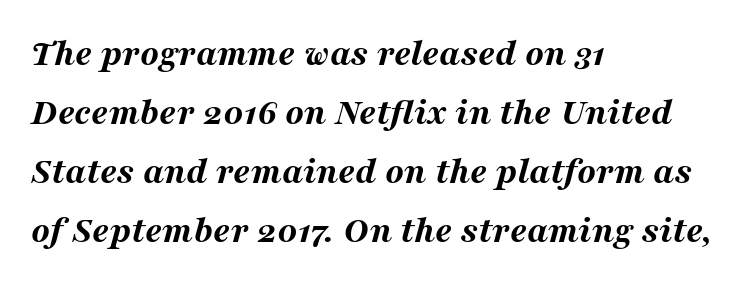
In CSS terms this would be text-align: left. Descenders are the only things crossing below the line. Proportional: the letters do not fall into vertical columns. On the weight axis this lands at bold, roughly 700. The type is set solid horizontally, with unmodified tracking.
